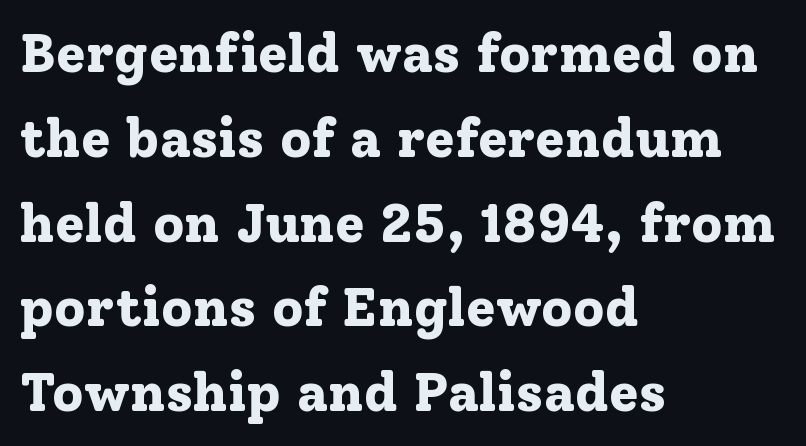
Horizontally, the lines are justified to the leading edge only. The characters look thick and weighty, a clear bold. Underlining? Definitely not there. Do the characters align in a grid? No, the font is proportional. Caption: standard tracking, unaltered.
